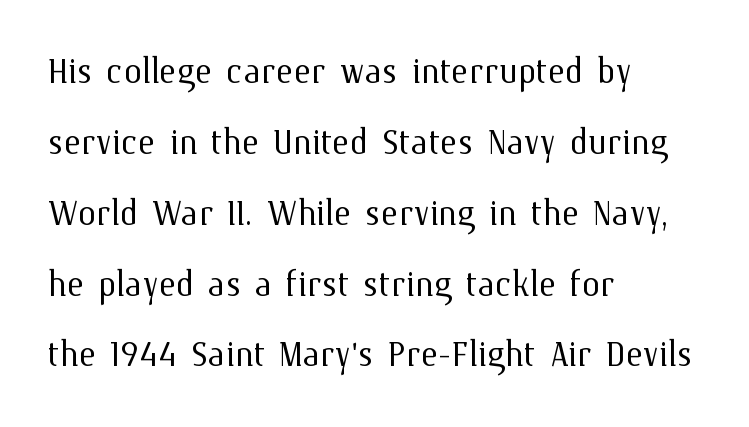
Q: Is the text bold? A: No.
Q: Is the text italic (slanted)? A: No, it is upright.
Q: Is the text underlined? A: No.
Q: How is the paragraph aligned? A: Left-aligned.
Q: Is the spacing between letters normal or unusually wide? A: Normal.
Q: Is the spacing between lines tight, normal or loose? A: Normal.
Q: Width (condensed, normal, or wide)? A: Normal.
Q: Stroke contrast? A: Medium.
Q: x-height? A: Medium.
Q: Monospaced? A: No.
